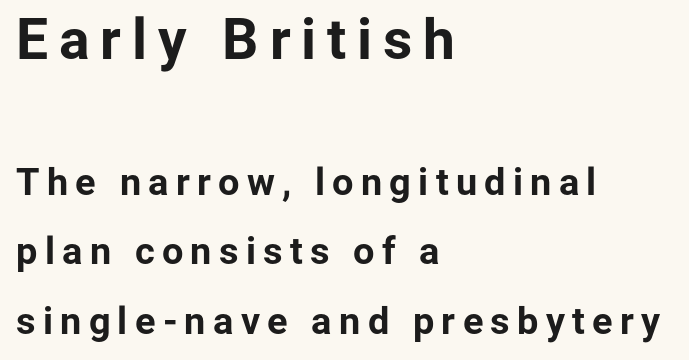
The image shows 57 px bold sans-serif type, upright; set left-aligned, line spacing 1.83x, not underlined; the first (top) block is 1.5x larger; low stroke contrast and a medium x-height.
